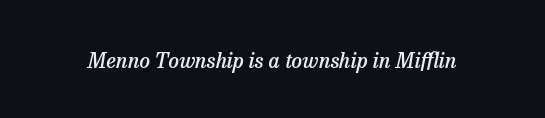
Stems and bowls a touch heavier than normal — semibold. Nobody drew a line under any word here. The axis of the letterforms is tilted away from vertical. Default kerning and tracking; the words read as compact shapes.
